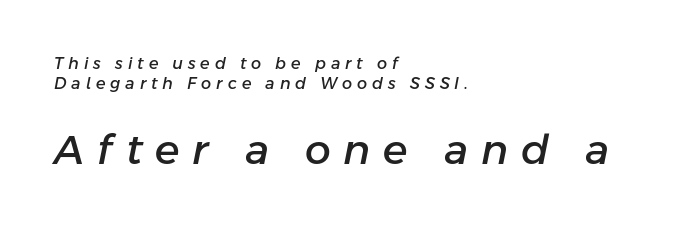
Q: Is the text italic (slanted)? A: Yes, it leans right by about 11 degrees.
Q: Is the text underlined? A: No.
Q: How is the paragraph aligned? A: Left-aligned.
Q: Is the spacing between letters normal or unusually wide? A: Unusually wide.
Q: Which block of text is set in a larger size, the first (top) or the second (bottom)? A: The second (bottom) one.
Q: Width (condensed, normal, or wide)? A: Normal.
Q: Stroke contrast? A: Low.
Q: x-height? A: Medium.
Q: Monospaced? A: No.
